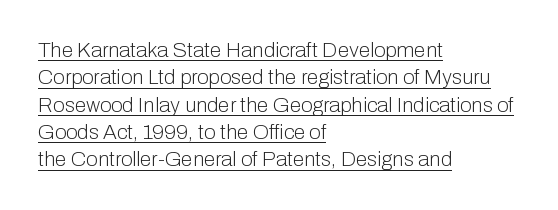
The passage shown is not bold in any degree. Typeset ragged right — the left edge is the straight one. Underlining? Definitely there. The face used here is rendered with its standard letterfit.
